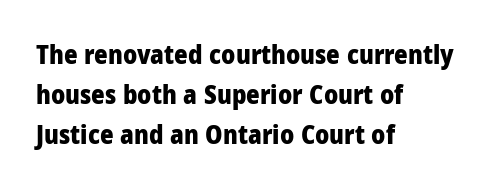
The image shows 26 px bold type, upright; set left-aligned, normal line spacing (1.53x), normal letter spacing, not underlined.
